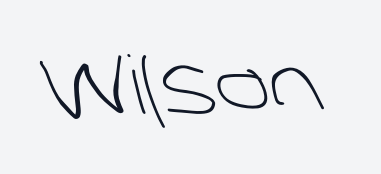
The image shows 80 px light sans-serif type; set normal letter spacing, not underlined; low stroke contrast and a large x-height.
